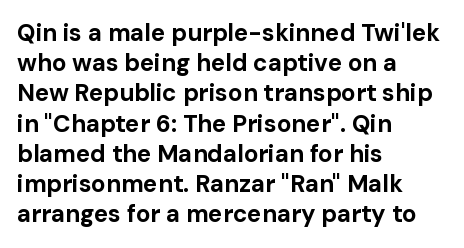
The ragged edge is on the right, which tells us the setting is flush left. The space beneath each line is pristine and unruled. This rendering leaves character spacing at its baseline value. The passage shown stacks its lines at a standard gap. Italic? Not at all — the glyphs are vertical. Emphasis by weight is at full strength: bold.
